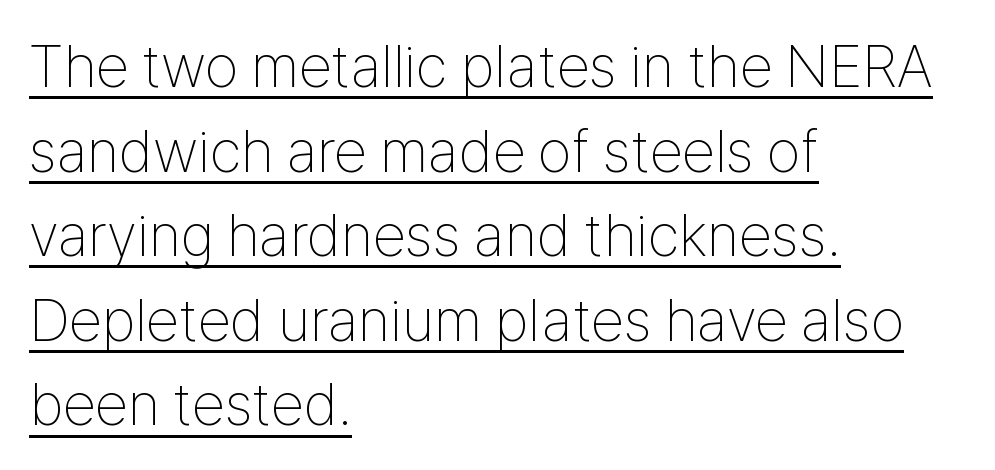
Leading: standard. Tracking value appears to be zero — textbook default spacing. Font category for this specimen: sans-serif. These lines are rendered in a variable-pitch font. Summary of weight: not heavy and not bold.
